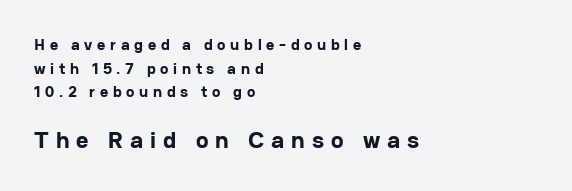
The image shows 24 px bold type, upright; set left-aligned, normal line spacing (1.48x), unusually wide letter spacing (+0.29 em), not underlined; the second (bottom) block is 1.5x larger.
